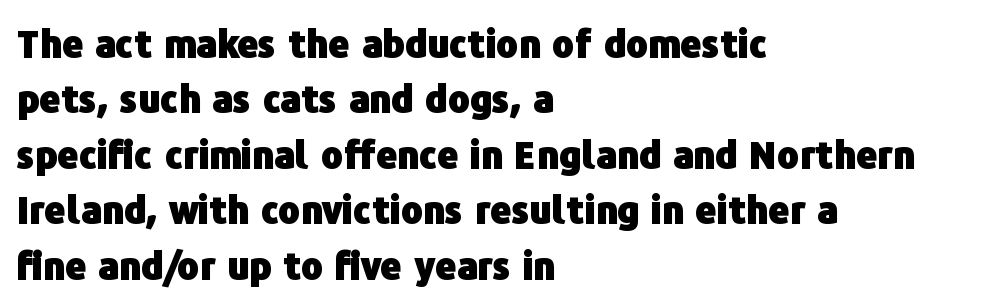
Q: Is the text bold? A: Yes.
Q: Is the text italic (slanted)? A: No, it is upright.
Q: Is the typeface a serif or a sans-serif typeface? A: Sans-serif.
Q: Is the text underlined? A: No.
Q: How is the paragraph aligned? A: Left-aligned.
Q: Is the spacing between letters normal or unusually wide? A: Normal.
Q: Is the spacing between lines tight, normal or loose? A: Normal.
Q: Width (condensed, normal, or wide)? A: Normal.
Q: Stroke contrast? A: Low.
Q: x-height? A: Medium.
Q: Monospaced? A: No.
